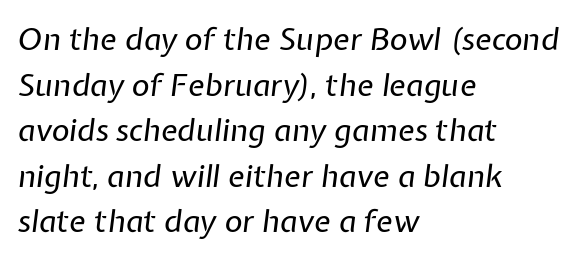
The image shows 31 px regular-weight type, italic (leaning right); set left-aligned, normal line spacing (1.47x), normal letter spacing, not underlined; low stroke contrast and a medium x-height.
